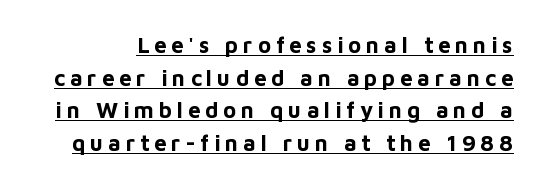
Q: Is the text bold? A: Yes.
Q: Is the text italic (slanted)? A: No, it is upright.
Q: Is the text underlined? A: Yes.
Q: Is the spacing between letters normal or unusually wide? A: Unusually wide.
Q: Is the spacing between lines tight, normal or loose? A: Normal.
